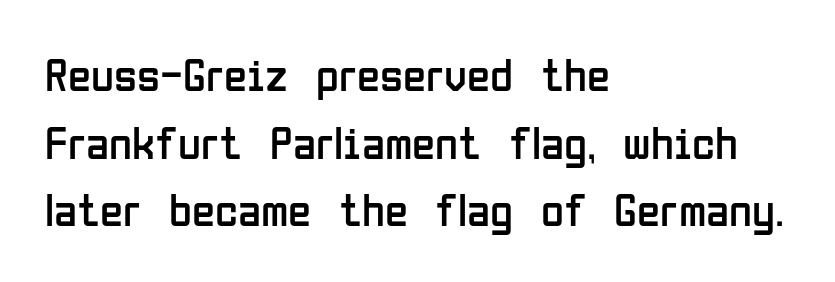
{"serif": "no", "italic": "no", "bold": "no", "weight": "regular", "width": "condensed", "stroke_contrast": "low", "x_height": "medium", "monospaced": "no", "underline": "no", "align": "left", "line_spacing": "normal", "line_spacing_ratio": 1.44, "letter_spacing": "normal", "letter_spacing_em": 0.0, "glyph_px": 47}
